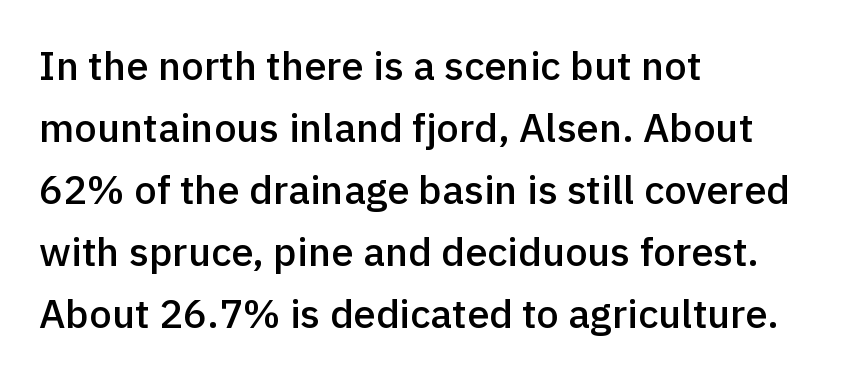
A student would call this left alignment; a typographer would say flush left, rag right. Weight check: semibold — heavier than regular, not quite bold. Does the leading feel generous? No, just average. The rendering shows plain stroke endings on the letterforms — a sans-serif design. Nothing unusual about the tracking: characters are spaced as the font intends.
